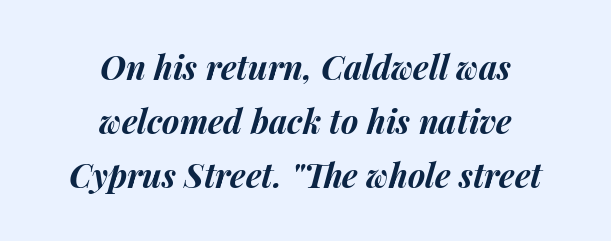
{"italic": "yes", "lean": "right", "slant_degrees": 14, "bold": "yes", "weight": "bold", "width": "normal", "stroke_contrast": "medium", "x_height": "medium", "monospaced": "no", "underline": "no", "align": "center", "line_spacing": "normal", "line_spacing_ratio": 1.63, "letter_spacing": "normal", "letter_spacing_em": 0.0, "glyph_px": 33}
